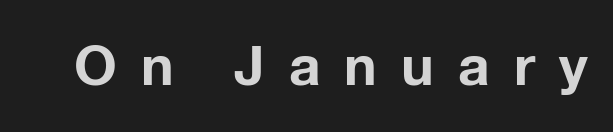
The image shows 55 px bold sans-serif type, upright; set unusually wide letter spacing (+0.44 em), not underlined; low stroke contrast and a medium x-height.
